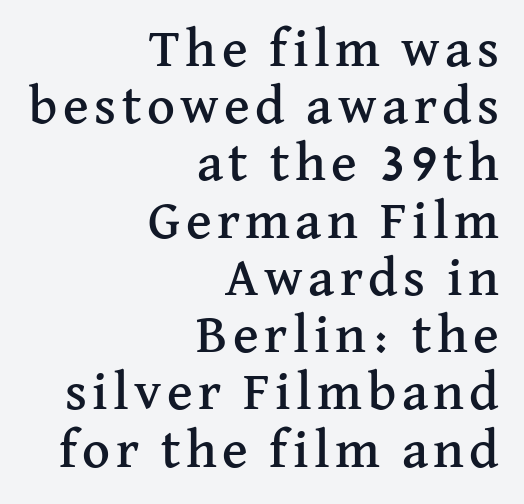
The rendering uses a small line-height, squeezing the rows. The rendering uses natural spacing where letterforms have individual widths. The text was rendered using a seriffed face with decorative stroke endings. The typography opts for an upright posture over an oblique one. Leftover space on each line is placed entirely before the opening word.
